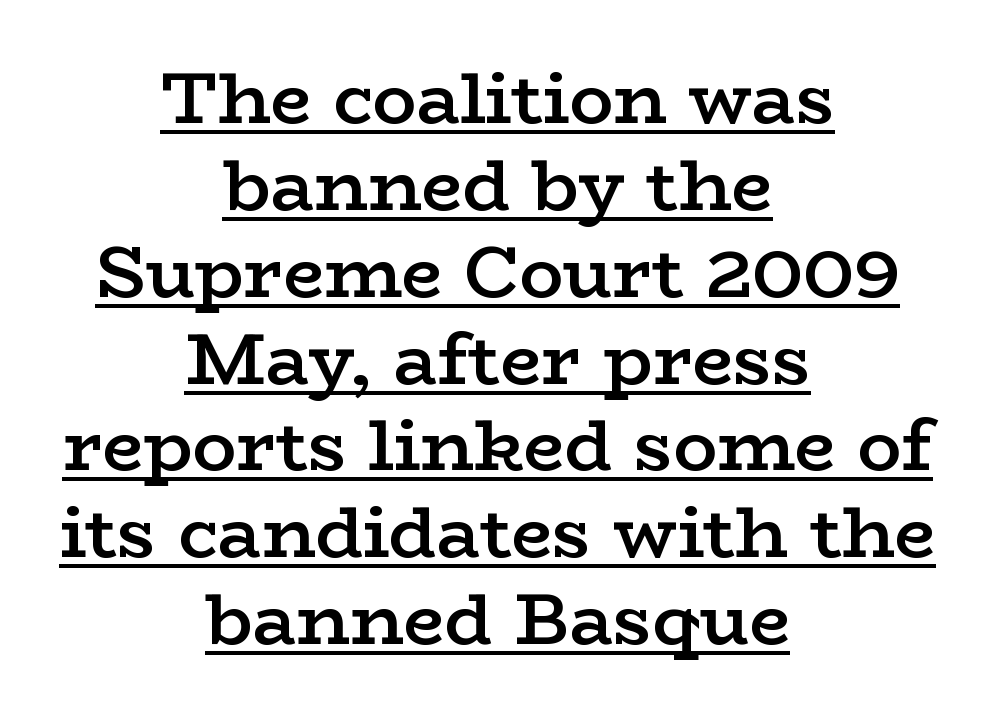
The typography opts for an upright posture over an oblique one. Each line of the rendering has a horizontal stroke beneath the glyphs. Standard letterfit; no display-style spreading of the glyphs. In CSS terms this would be text-align: center. Think of a printed novel: that variable character pitch is what you see here. The rendering uses a semibold face; strokes are thickened but not to full bold.
